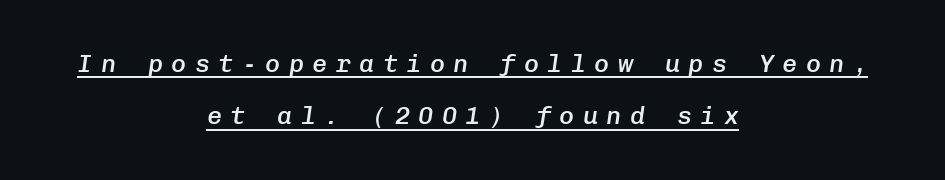
{"italic": "yes", "lean": "right", "slant_degrees": 8, "bold": "semi", "underline": "yes", "align": "center", "line_spacing": "loose", "line_spacing_ratio": 2.1, "letter_spacing": "wide", "letter_spacing_em": 0.34, "glyph_px": 25}
